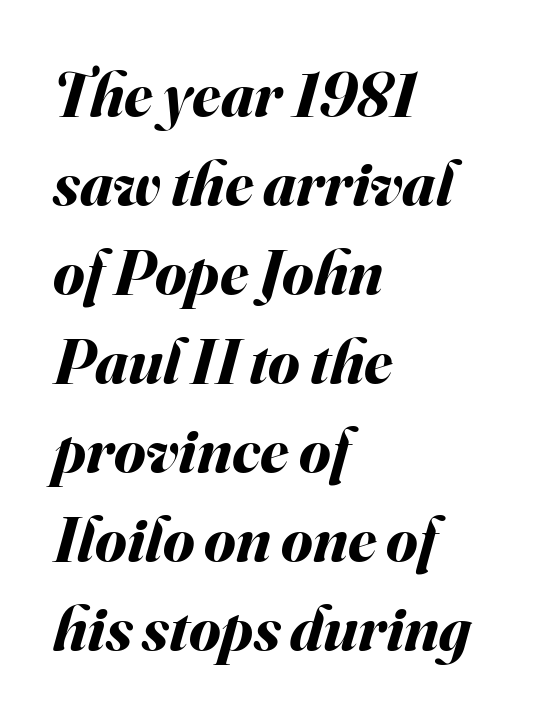
Q: Is the text bold? A: Yes.
Q: Is the text italic (slanted)? A: Yes, it leans right by about 16 degrees.
Q: Is the text underlined? A: No.
Q: How is the paragraph aligned? A: Left-aligned.
Q: Is the spacing between letters normal or unusually wide? A: Normal.
Q: Is the spacing between lines tight, normal or loose? A: Normal.
Q: Width (condensed, normal, or wide)? A: Normal.
Q: Stroke contrast? A: Medium.
Q: x-height? A: Small.
Q: Monospaced? A: No.
